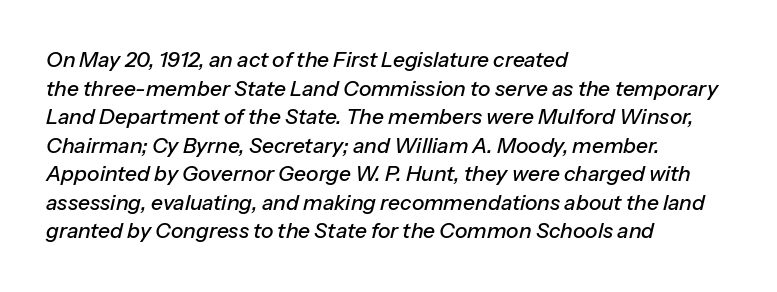
{"italic": "yes", "lean": "right", "slant_degrees": 13, "underline": "no", "align": "left", "line_spacing": "normal", "line_spacing_ratio": 1.36, "letter_spacing": "normal", "letter_spacing_em": 0.0, "glyph_px": 21}
